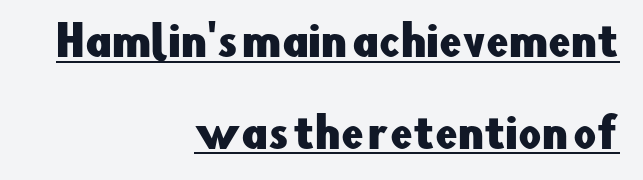
Q: Is the text italic (slanted)? A: No, it is upright.
Q: Is the typeface a serif or a sans-serif typeface? A: Sans-serif.
Q: Is the text underlined? A: Yes.
Q: How is the paragraph aligned? A: Right-aligned.
Q: Is the spacing between letters normal or unusually wide? A: Normal.
Q: Is the spacing between lines tight, normal or loose? A: Loose.
Q: Width (condensed, normal, or wide)? A: Normal.
Q: Stroke contrast? A: Low.
Q: x-height? A: Small.
Q: Monospaced? A: No.
